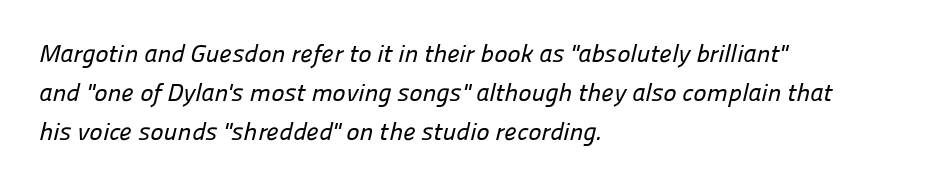
Nothing unusual about the tracking: characters are spaced as the font intends. The leading is moderate, giving the passage an even texture. Letters rest on an invisible, unmarked baseline. Leftover space on each line is placed entirely after the last word.
